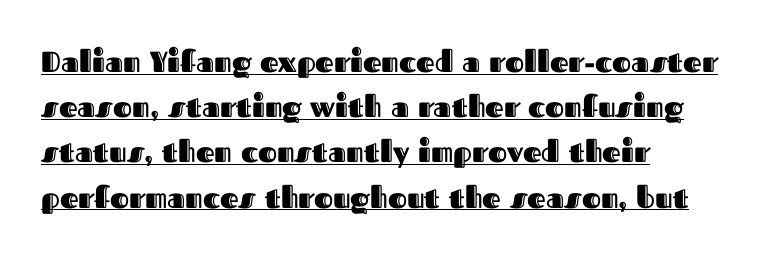
The image shows 29 px text type, upright; set left-aligned, normal line spacing (1.56x), normal letter spacing, underlined; a medium x-height.
